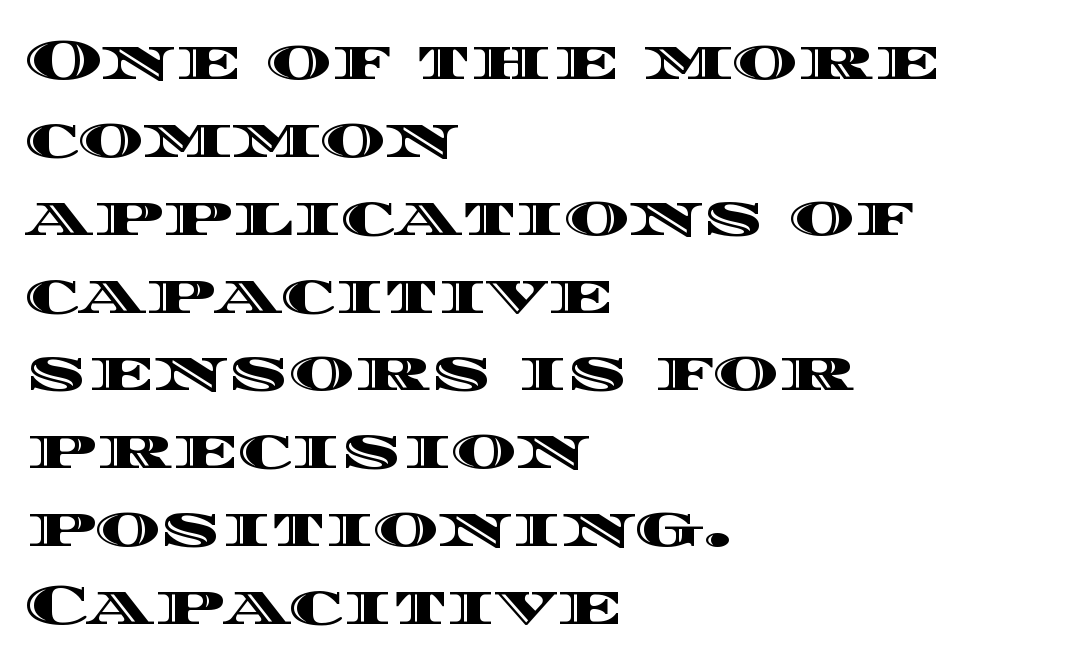
The image shows 56 px wide type, upright; set left-aligned, normal line spacing (1.39x), normal letter spacing, not underlined; a large x-height.
